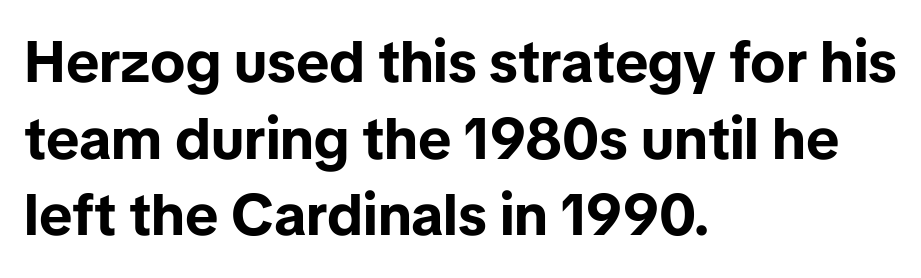
The image shows 58 px bold sans-serif type, upright; set left-aligned, normal line spacing (1.32x), normal letter spacing, not underlined; low stroke contrast and a medium x-height.
